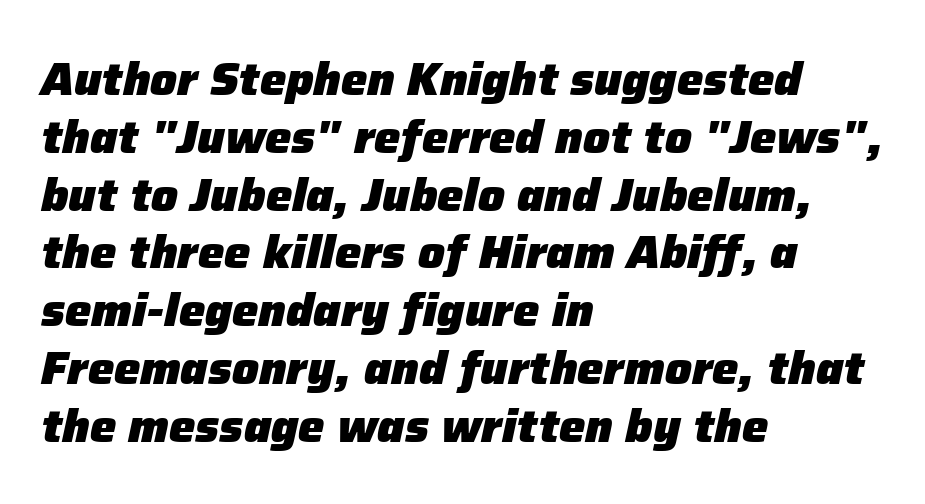
Q: Is the text bold? A: Yes.
Q: Is the text italic (slanted)? A: Yes, it leans right by about 12 degrees.
Q: Is the text underlined? A: No.
Q: How is the paragraph aligned? A: Left-aligned.
Q: Is the spacing between letters normal or unusually wide? A: Normal.
Q: Width (condensed, normal, or wide)? A: Normal.
Q: Stroke contrast? A: Low.
Q: x-height? A: Medium.
Q: Monospaced? A: No.
